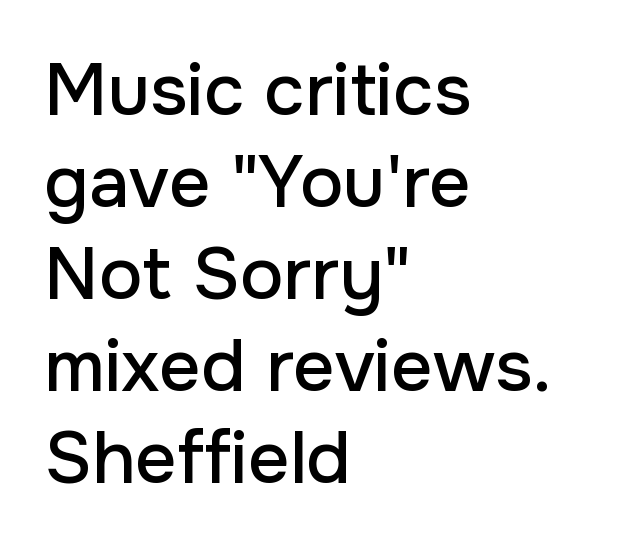
This sample has the flowing, uneven cadence of proportional lettering. Descenders are the only things crossing below the line. Regarding serifs, this sample does without them. In terms of posture, this sample is upright.
